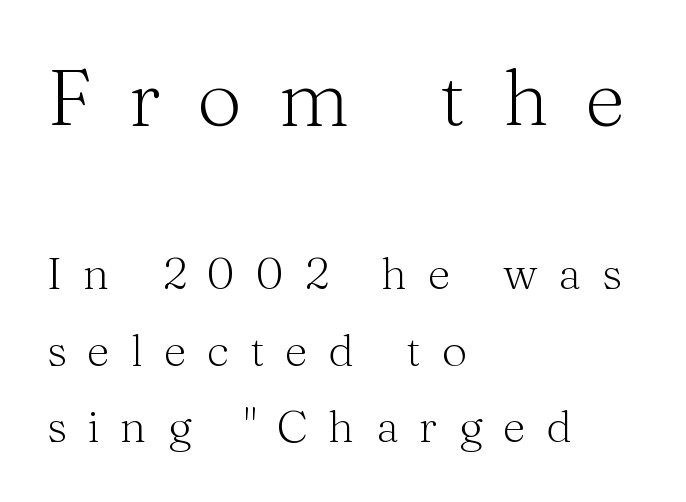
Do the characters align in a grid? No, the font is proportional. Teacher's note: observe the even left margin — that is flush-left alignment. Characters remain perfectly vertical along every line. The weight tops out at a normal text grade.
